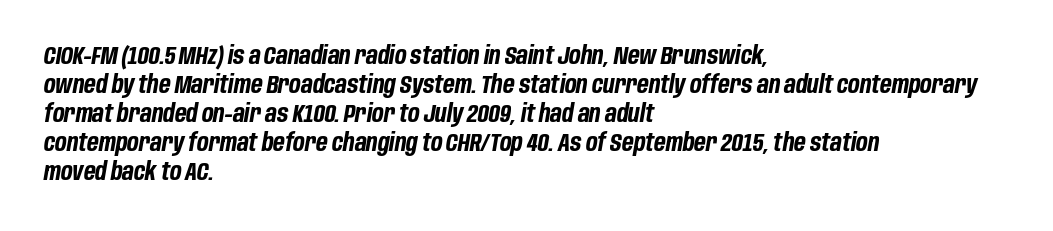
Q: Is the text bold? A: Yes.
Q: Is the text italic (slanted)? A: Yes, it leans right by about 10 degrees.
Q: Is the text underlined? A: No.
Q: How is the paragraph aligned? A: Left-aligned.
Q: Is the spacing between letters normal or unusually wide? A: Normal.
